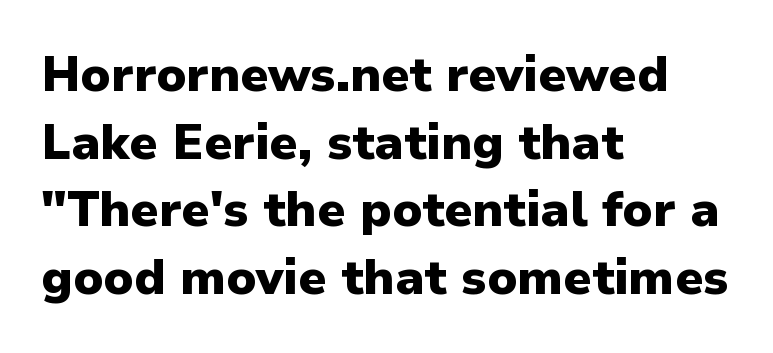
Q: Is the text bold? A: Yes.
Q: Is the text italic (slanted)? A: No, it is upright.
Q: Is the typeface a serif or a sans-serif typeface? A: Sans-serif.
Q: Is the text underlined? A: No.
Q: How is the paragraph aligned? A: Left-aligned.
Q: Is the spacing between letters normal or unusually wide? A: Normal.
Q: Is the spacing between lines tight, normal or loose? A: Normal.
Q: Width (condensed, normal, or wide)? A: Normal.
Q: Stroke contrast? A: Low.
Q: x-height? A: Medium.
Q: Monospaced? A: No.
